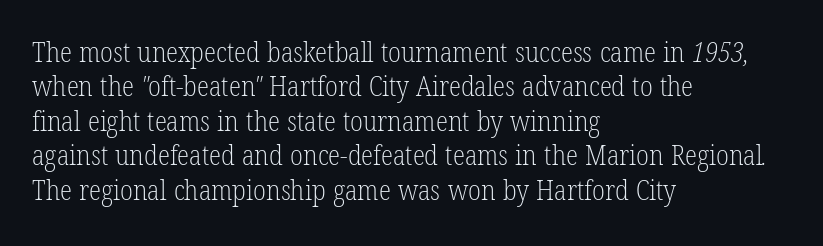
Q: Is the text bold? A: No.
Q: Is the typeface a serif or a sans-serif typeface? A: Serif.
Q: Is the text underlined? A: No.
Q: How is the paragraph aligned? A: Left-aligned.
Q: Is the spacing between letters normal or unusually wide? A: Normal.
Q: Width (condensed, normal, or wide)? A: Condensed.
Q: Stroke contrast? A: Low.
Q: x-height? A: Medium.
Q: Monospaced? A: No.
